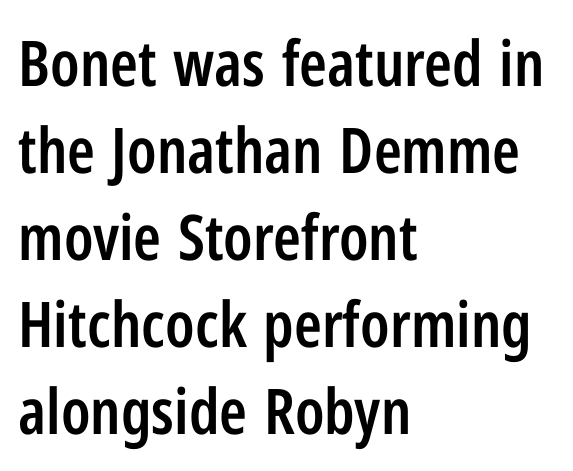
Q: Is the text bold? A: Semi-bold.
Q: Is the text italic (slanted)? A: No, it is upright.
Q: Is the typeface a serif or a sans-serif typeface? A: Sans-serif.
Q: Is the text underlined? A: No.
Q: How is the paragraph aligned? A: Left-aligned.
Q: Is the spacing between letters normal or unusually wide? A: Normal.
Q: Is the spacing between lines tight, normal or loose? A: Normal.
Q: Width (condensed, normal, or wide)? A: Condensed.
Q: Stroke contrast? A: Low.
Q: x-height? A: Medium.
Q: Monospaced? A: No.
